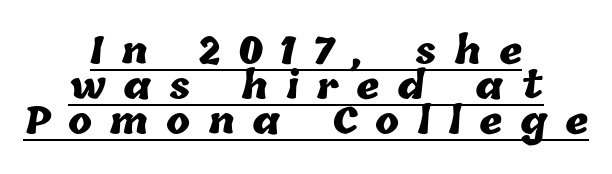
The paragraph shown floats in the horizontal middle. Emphasis is given by a line drawn under the lettering. How would I describe the line gaps? Narrow and economical. Heavy, bold letterforms. Looks like regular typesetting: each glyph gets only the width it needs.
